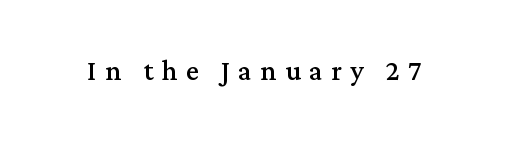
Q: Is the text italic (slanted)? A: No, it is upright.
Q: Is the typeface a serif or a sans-serif typeface? A: Serif.
Q: Is the text underlined? A: No.
Q: Is the spacing between letters normal or unusually wide? A: Unusually wide.
Q: Width (condensed, normal, or wide)? A: Normal.
Q: Stroke contrast? A: Medium.
Q: x-height? A: Medium.
Q: Monospaced? A: No.
